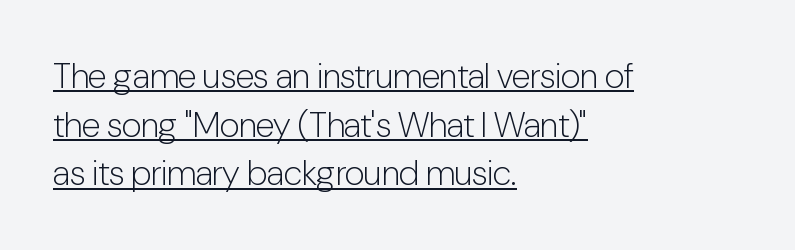
The image shows 35 px light, condensed sans-serif type, upright; set left-aligned, normal line spacing (1.39x), normal letter spacing, underlined; low stroke contrast and a medium x-height.
